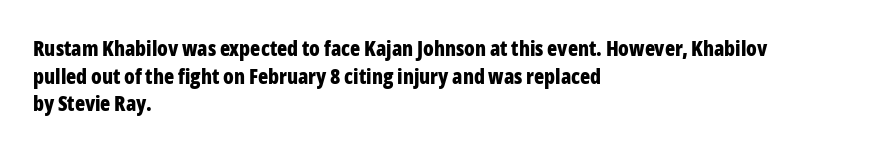
It's the straight-up-and-down kind of type. The words here are not underlined. Summary of vertical rhythm: regular, with standard interline spacing. Alignment: flush left. The rendering keeps characters at their native spacing.
